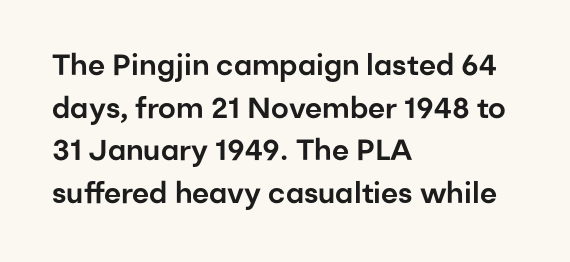
The image shows 29 px sans-serif type, upright; set left-aligned, normal line spacing (1.47x), normal letter spacing, not underlined; low stroke contrast and a medium x-height.
